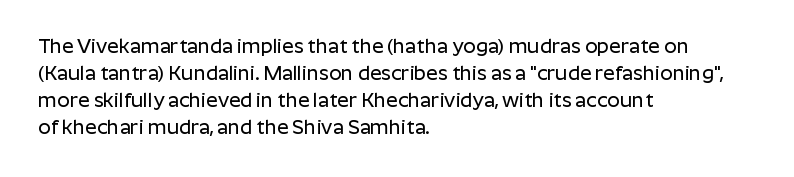
One-word summary of the alignment: left. The words here are not underlined. The passage shown stacks its lines at a standard gap. These lines were composed using upright roman letters.
